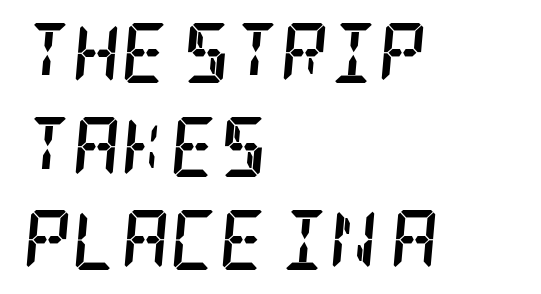
Q: Is the text bold? A: Yes.
Q: Is the text italic (slanted)? A: Yes, it leans right by about 5 degrees.
Q: Is the typeface a serif or a sans-serif typeface? A: Serif.
Q: Is the text underlined? A: No.
Q: How is the paragraph aligned? A: Left-aligned.
Q: Is the spacing between letters normal or unusually wide? A: Normal.
Q: Is the spacing between lines tight, normal or loose? A: Normal.
Q: Width (condensed, normal, or wide)? A: Condensed.
Q: Stroke contrast? A: Low.
Q: x-height? A: Large.
